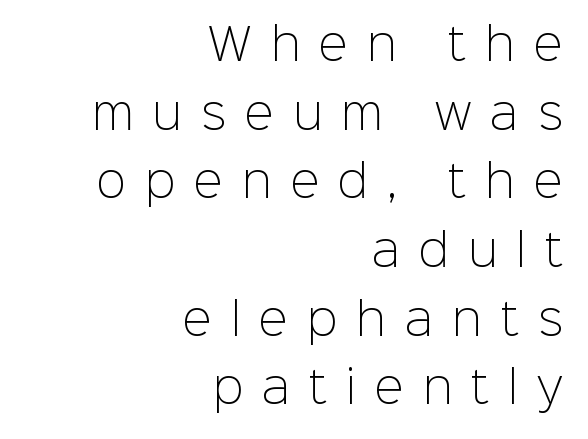
Do the characters align in a grid? No, the font is proportional. This sample uses expanded letter spacing, leaving extra air between glyphs. Letters have the restrained weight of plain body copy at most. A student would call this right alignment; a typographer would say flush right, rag left. Underline: absent.
